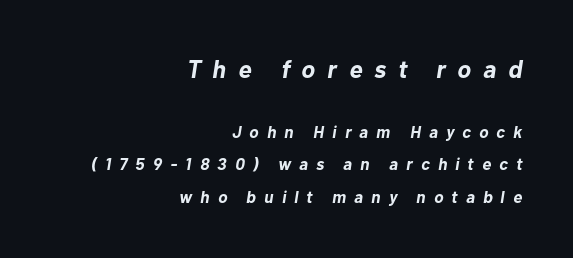
The image shows 25 px bold type, italic (leaning right); set right-aligned, loose line spacing (1.91x), unusually wide letter spacing (+0.48 em), not underlined; the first (top) block is 1.47x larger.
